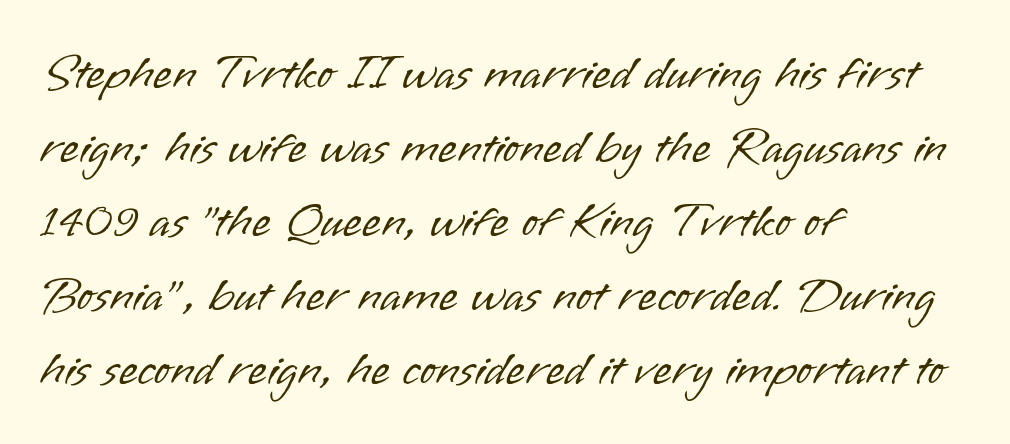
{"serif": "no", "bold": "no", "weight": "light", "width": "normal", "stroke_contrast": "low", "x_height": "small", "monospaced": "no", "underline": "no", "align": "left", "line_spacing": "normal", "line_spacing_ratio": 1.51, "letter_spacing": "normal", "letter_spacing_em": 0.0, "glyph_px": 49}
